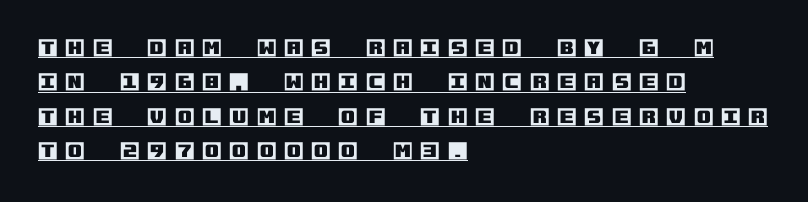
Q: Is the text italic (slanted)? A: No, it is upright.
Q: Is the text underlined? A: Yes.
Q: How is the paragraph aligned? A: Left-aligned.
Q: Is the spacing between letters normal or unusually wide? A: Unusually wide.
